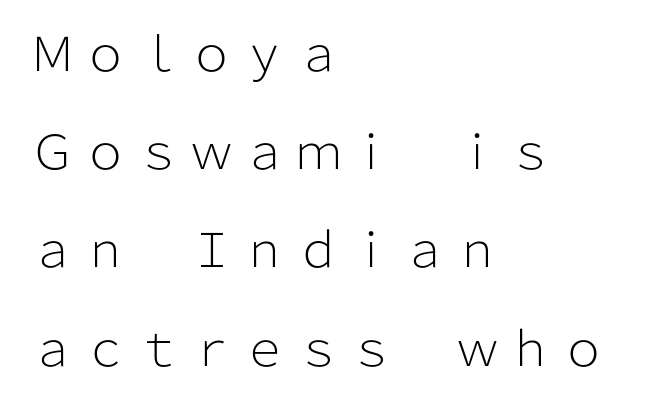
{"serif": "no", "italic": "no", "bold": "no", "weight": "light", "width": "normal", "stroke_contrast": "low", "x_height": "medium", "monospaced": "no", "underline": "no", "align": "left", "line_spacing": "loose", "line_spacing_ratio": 2.09, "glyph_px": 47}
